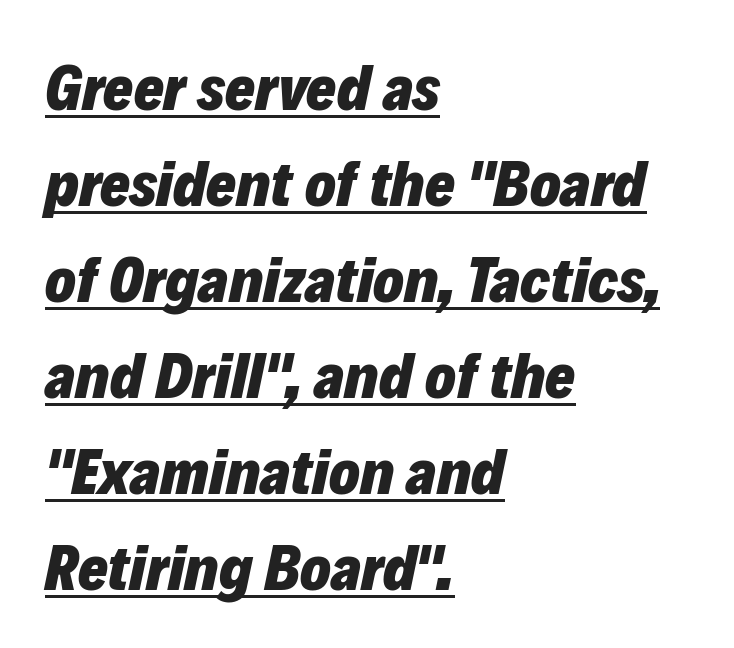
{"italic": "yes", "lean": "right", "slant_degrees": 12, "bold": "yes", "weight": "heavy", "width": "normal", "stroke_contrast": "low", "x_height": "medium", "monospaced": "no", "underline": "yes", "align": "left", "line_spacing": "normal", "line_spacing_ratio": 1.5, "letter_spacing": "normal", "letter_spacing_em": 0.0, "glyph_px": 64}
